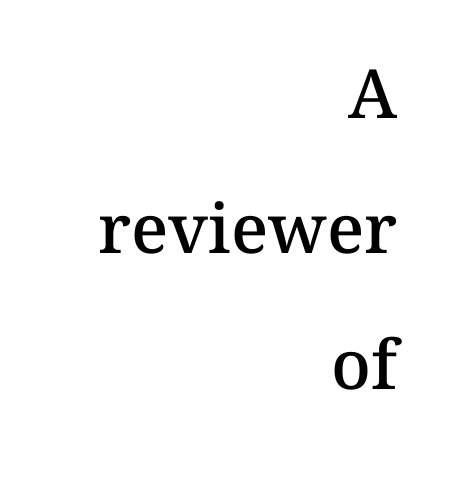
{"italic": "no", "bold": "semi", "weight": "semibold", "width": "normal", "stroke_contrast": "medium", "x_height": "medium", "monospaced": "no", "underline": "no", "align": "right", "line_spacing": "loose", "line_spacing_ratio": 1.99, "letter_spacing": "normal", "letter_spacing_em": 0.0, "glyph_px": 68}
